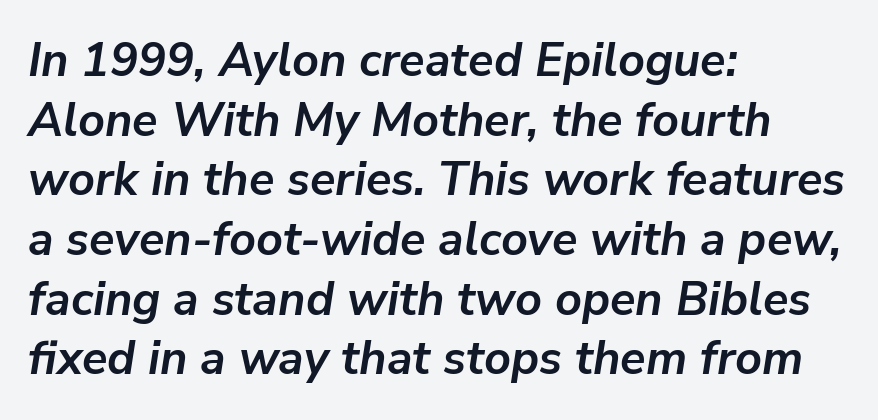
The image shows 47 px semibold type, italic (leaning right); set left-aligned, normal line spacing (1.27x), normal letter spacing, not underlined; low stroke contrast and a medium x-height.
